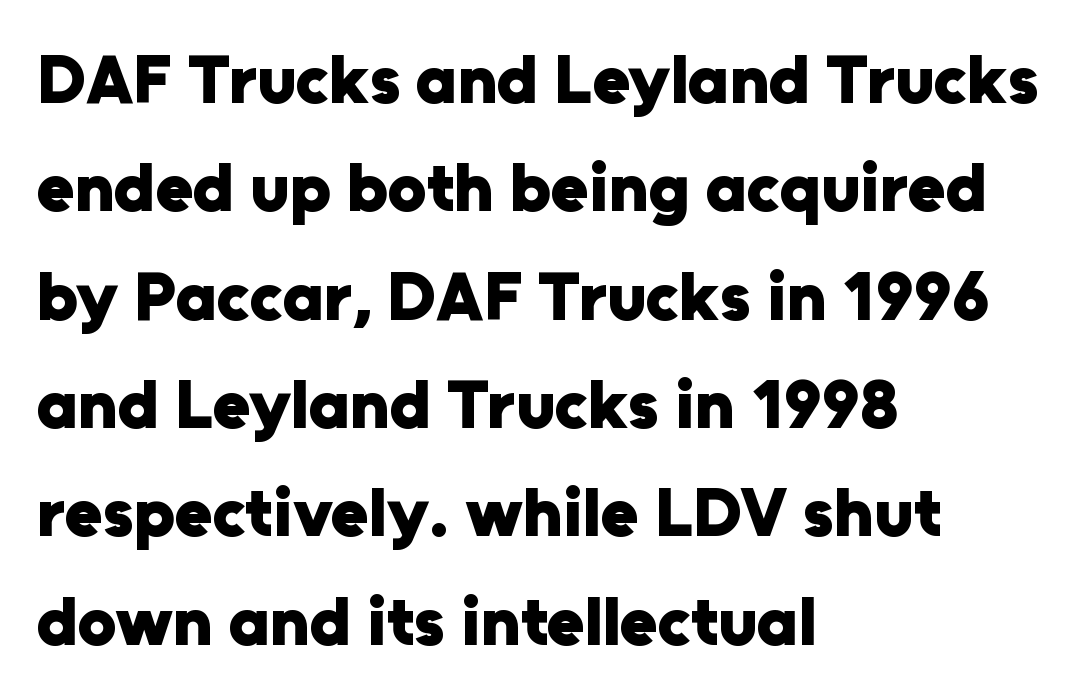
Horizontal bands of white between lines are of average thickness. If you drew a ruler down the left edge, every line would touch it. Is this a fixed-width face? No — the glyphs have proportional, varying widths. Letter spacing: default. The characters look thick and weighty, a clear bold. Italic? Not at all — the glyphs are vertical.
